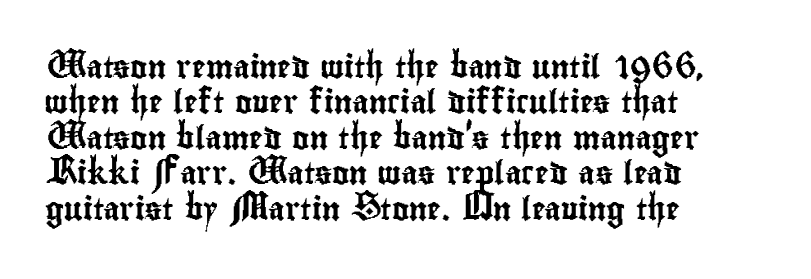
{"italic": "no", "underline": "no", "align": "left", "line_spacing": "normal", "line_spacing_ratio": 1.54, "letter_spacing": "normal", "letter_spacing_em": 0.0, "glyph_px": 23}
